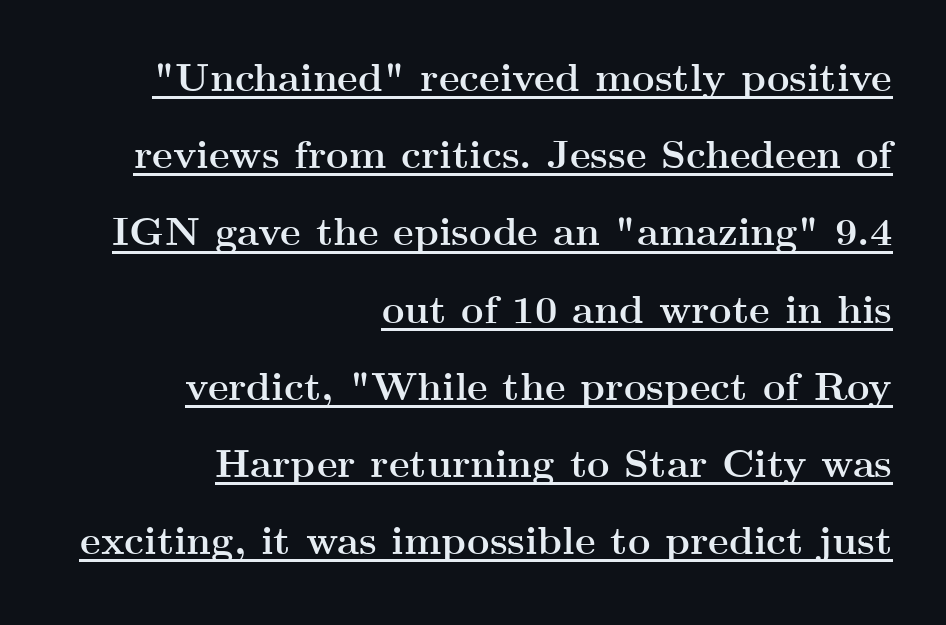
The image shows 39 px semibold, wide serif type, upright; set right-aligned, loose line spacing (1.98x), normal letter spacing, underlined; medium stroke contrast and a small x-height.
